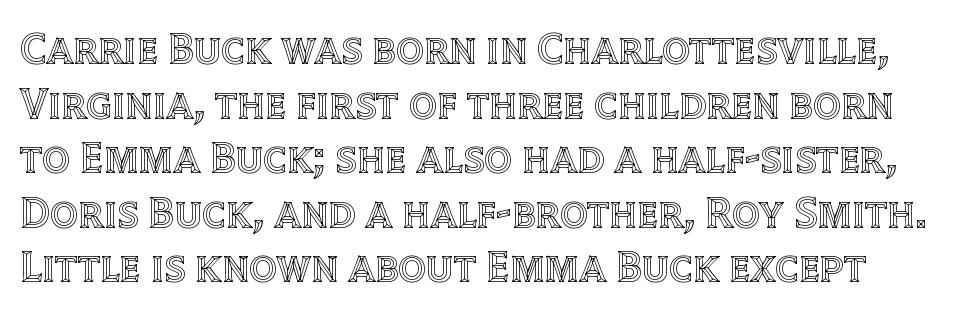
Q: Is the text italic (slanted)? A: No, it is upright.
Q: Is the text underlined? A: No.
Q: Is the spacing between letters normal or unusually wide? A: Normal.
Q: Width (condensed, normal, or wide)? A: Normal.
Q: x-height? A: Large.
Q: Monospaced? A: No.
